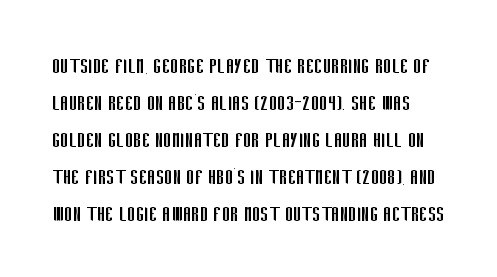
Any mark beneath the type? The region is blank. Evenly set lines give the paragraph a standard silhouette. The letters look calm and open, with moderate or lighter stems. Vertical strokes here are truly vertical. Does extra space separate the letters? No, they use regular spacing.
